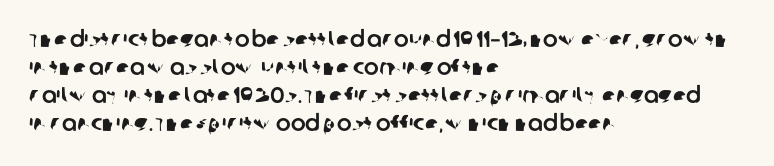
Q: Is the text underlined? A: No.
Q: How is the paragraph aligned? A: Left-aligned.
Q: Is the spacing between letters normal or unusually wide? A: Normal.
Q: Is the spacing between lines tight, normal or loose? A: Normal.
